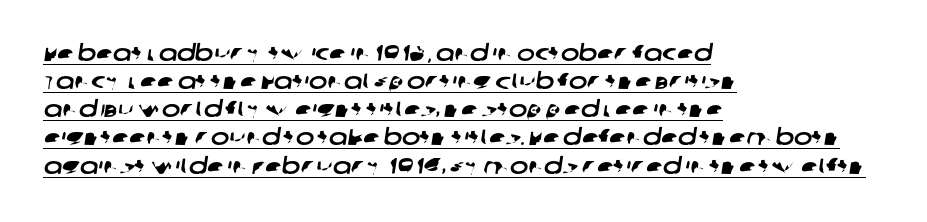
Q: Is the text underlined? A: Yes.
Q: How is the paragraph aligned? A: Left-aligned.
Q: Is the spacing between letters normal or unusually wide? A: Normal.
Q: Is the spacing between lines tight, normal or loose? A: Normal.
